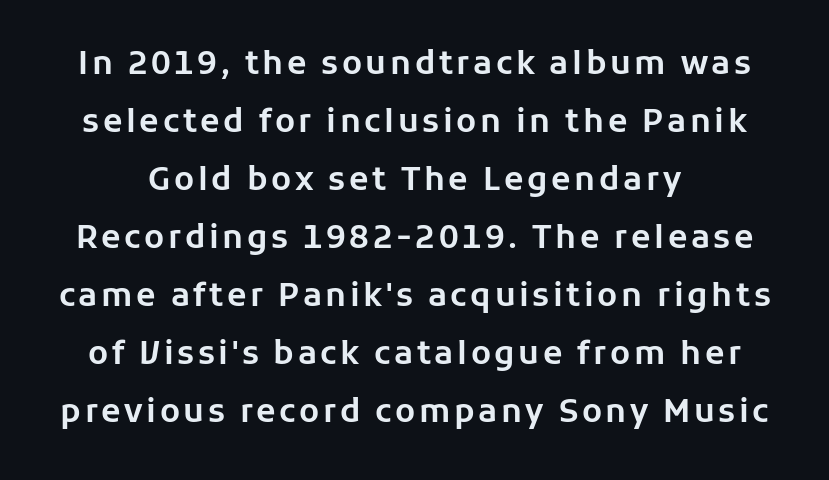
Q: Is the text italic (slanted)? A: No, it is upright.
Q: Is the typeface a serif or a sans-serif typeface? A: Sans-serif.
Q: Is the text underlined? A: No.
Q: Width (condensed, normal, or wide)? A: Normal.
Q: Stroke contrast? A: Low.
Q: x-height? A: Medium.
Q: Monospaced? A: No.
